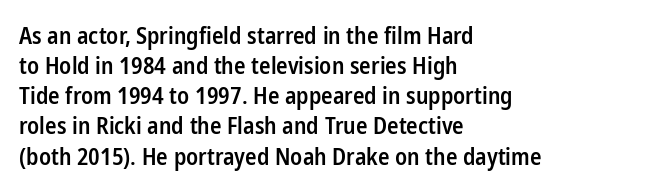
{"italic": "no", "bold": "semi", "underline": "no", "align": "left", "line_spacing": "normal", "line_spacing_ratio": 1.31, "letter_spacing": "normal", "letter_spacing_em": 0.0, "glyph_px": 23}
